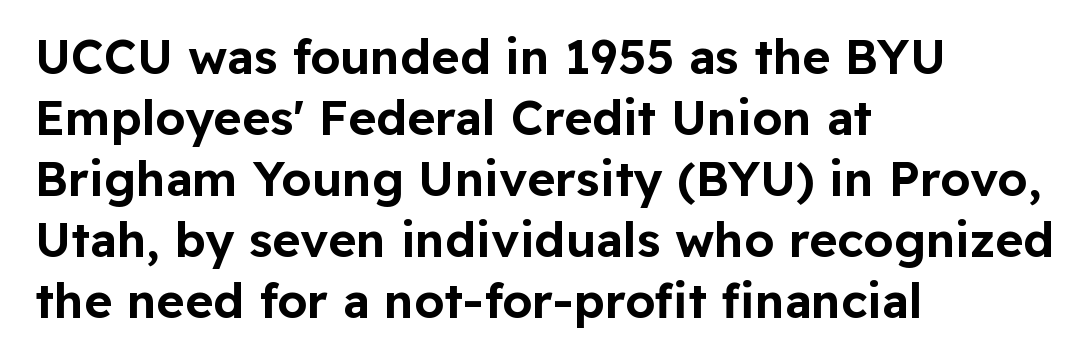
{"serif": "no", "italic": "no", "width": "normal", "stroke_contrast": "low", "x_height": "medium", "monospaced": "no", "underline": "no", "align": "left", "line_spacing": "normal", "line_spacing_ratio": 1.27, "letter_spacing": "normal", "letter_spacing_em": 0.0, "glyph_px": 48}
